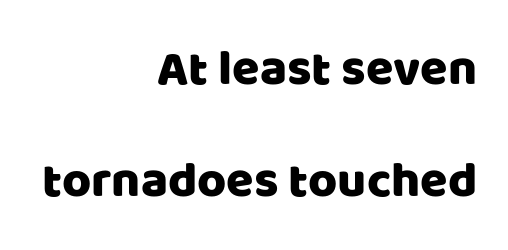
{"serif": "no", "italic": "no", "width": "normal", "stroke_contrast": "low", "x_height": "large", "monospaced": "no", "underline": "no", "align": "right", "line_spacing": "loose", "line_spacing_ratio": 2.24, "letter_spacing": "normal", "letter_spacing_em": 0.0, "glyph_px": 50}
